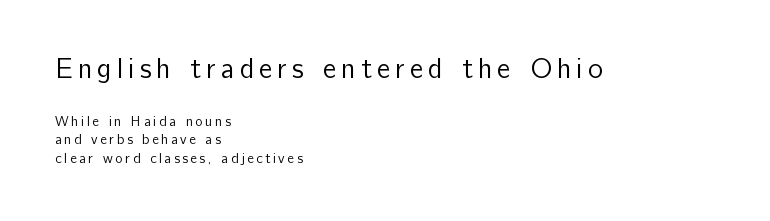
The image shows 28 px regular-weight sans-serif type, upright; set left-aligned, normal line spacing (1.31x), not underlined; the first (top) block is 2.0x larger; low stroke contrast and a medium x-height.
